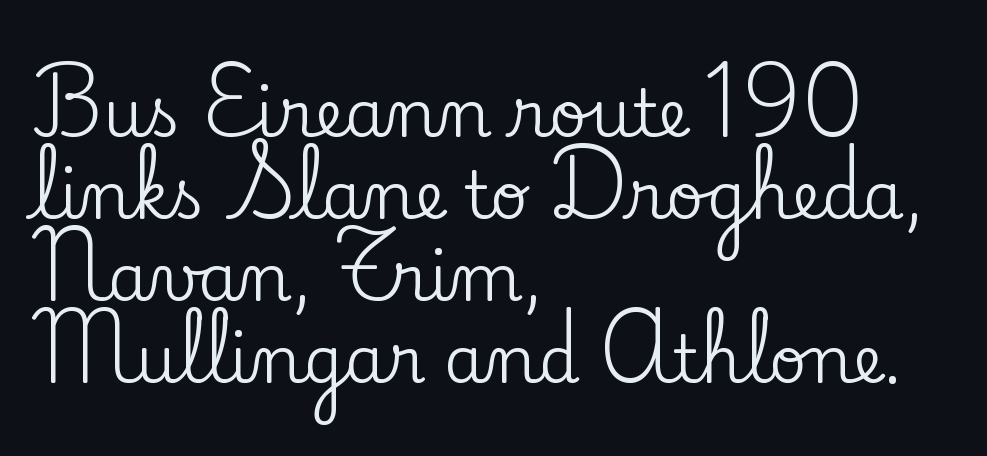
Typeset ragged right — the left edge is the straight one. Each new line begins a customary step beneath the previous one. Looks like regular typesetting: each glyph gets only the width it needs. Unlike a clean sans, this face finishes its strokes with serifs.
